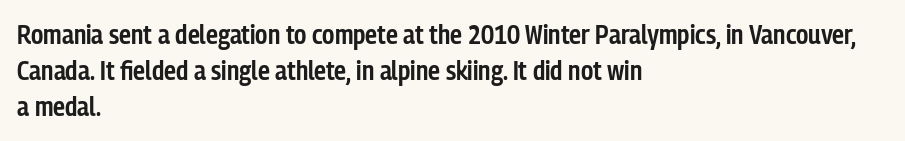
The image shows 27 px text type, upright; set left-aligned, normal line spacing (1.34x), normal letter spacing, not underlined.
